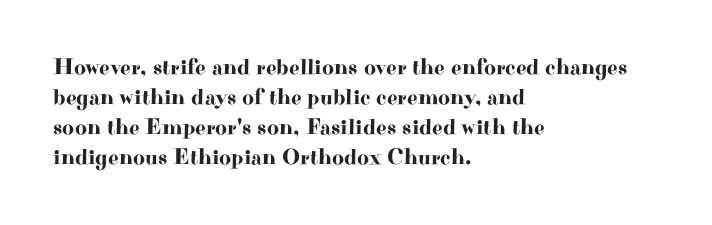
The rendering keeps characters at their native spacing. The string is rendered with underlining switched off. It's the straight-up-and-down kind of type. The paragraph has a hard left edge and a soft right edge. One glance says typical: line gaps are just what's usual.
